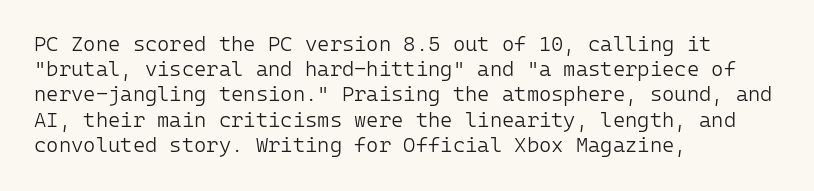
Q: Is the text bold? A: No.
Q: Is the text italic (slanted)? A: No, it is upright.
Q: Is the text underlined? A: No.
Q: How is the paragraph aligned? A: Left-aligned.
Q: Is the spacing between letters normal or unusually wide? A: Normal.
